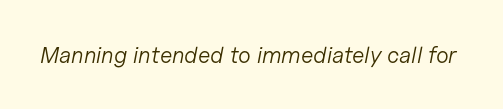
The image shows 23 px text type, italic (leaning right); set normal letter spacing, not underlined.
